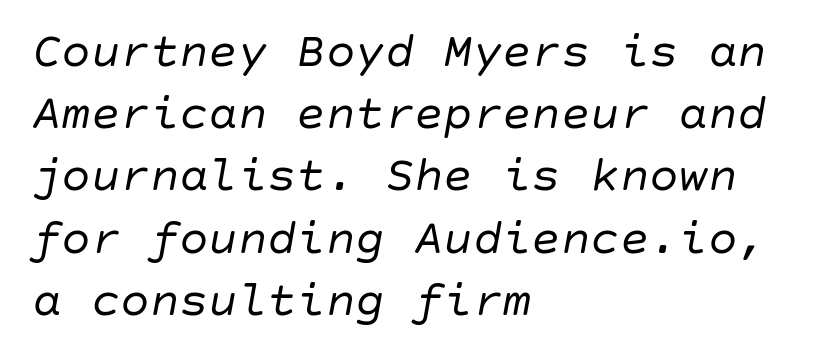
Q: Is the text bold? A: No.
Q: Is the text italic (slanted)? A: Yes, it leans right by about 10 degrees.
Q: Is the text underlined? A: No.
Q: How is the paragraph aligned? A: Left-aligned.
Q: Is the spacing between letters normal or unusually wide? A: Normal.
Q: Is the spacing between lines tight, normal or loose? A: Normal.
Q: Width (condensed, normal, or wide)? A: Normal.
Q: Stroke contrast? A: Low.
Q: x-height? A: Large.
